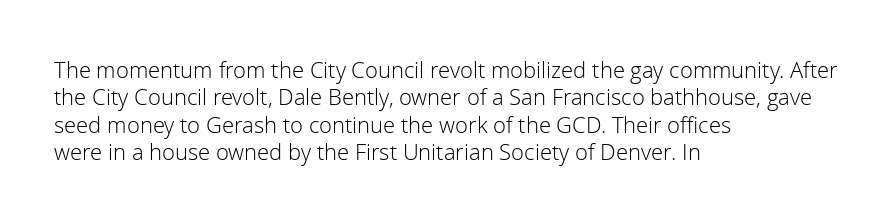
The image shows 22 px text type, upright; set left-aligned, normal line spacing (1.25x), normal letter spacing, not underlined.
